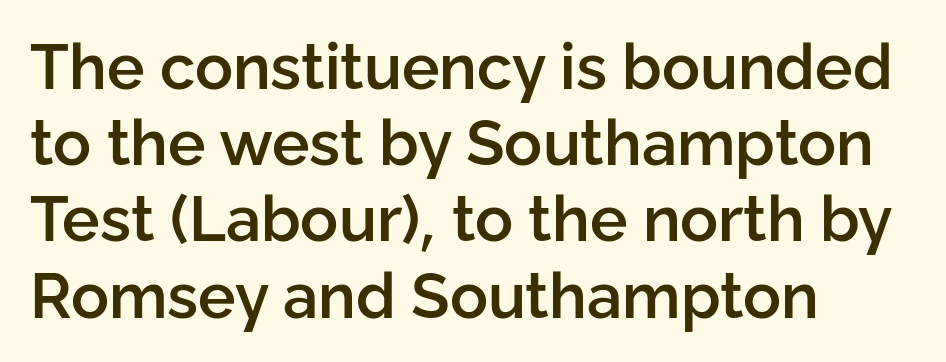
The image shows 63 px semibold sans-serif type, upright; set left-aligned, line spacing 1.21x, normal letter spacing, not underlined; low stroke contrast and a medium x-height.
